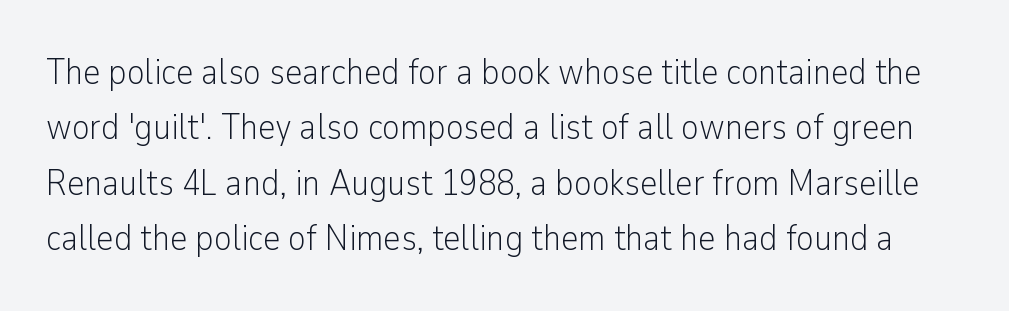
Q: Is the text bold? A: No.
Q: Is the text italic (slanted)? A: No, it is upright.
Q: Is the typeface a serif or a sans-serif typeface? A: Sans-serif.
Q: Is the text underlined? A: No.
Q: Is the spacing between letters normal or unusually wide? A: Normal.
Q: Is the spacing between lines tight, normal or loose? A: Normal.
Q: Width (condensed, normal, or wide)? A: Condensed.
Q: Stroke contrast? A: Low.
Q: x-height? A: Medium.
Q: Monospaced? A: No.
